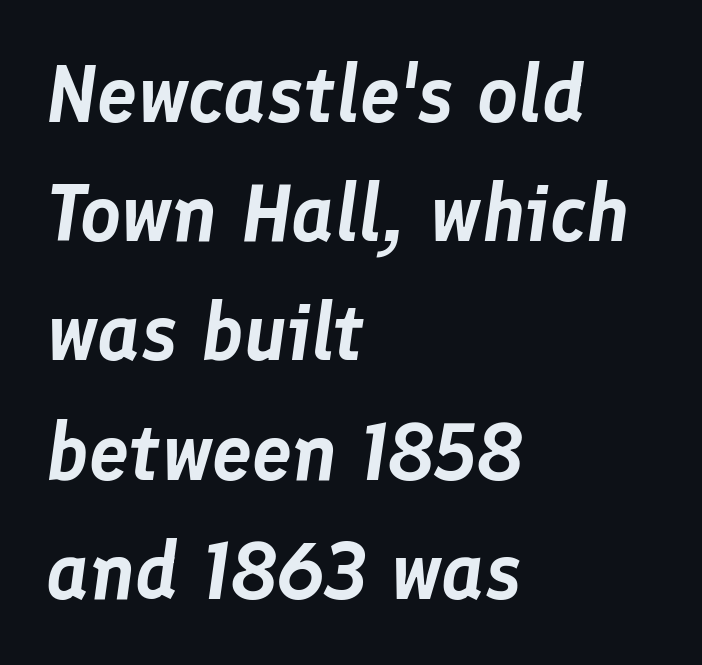
Italic? Definitely — the glyphs are oblique. Reading down the block, your eye returns to a fixed left position each line. Leading matches the norm, producing a regular column. Nobody drew a line under any word here.
